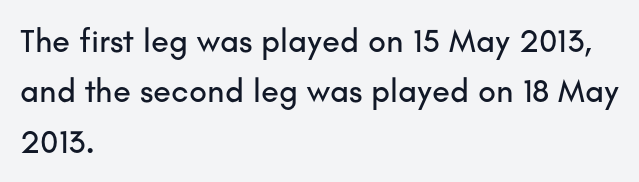
{"serif": "no", "italic": "no", "width": "normal", "stroke_contrast": "low", "x_height": "small", "monospaced": "no", "underline": "no", "align": "left", "line_spacing": "normal", "line_spacing_ratio": 1.53, "letter_spacing": "normal", "letter_spacing_em": 0.0, "glyph_px": 33}
